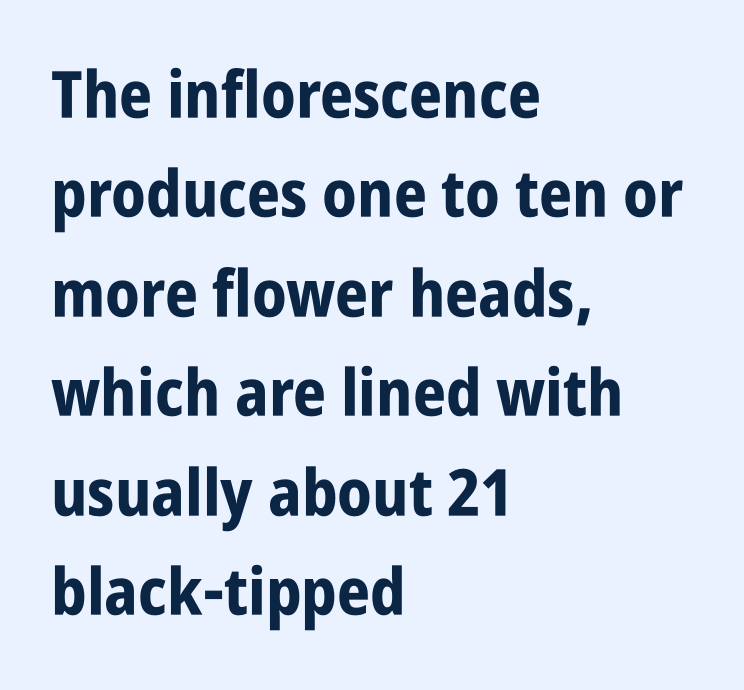
The letters sit at their default tracking, neither squeezed nor spread. A sans-serif font was chosen for this passage. Alignment: flush left. The face used here has the dense, thick strokes of a bold.
